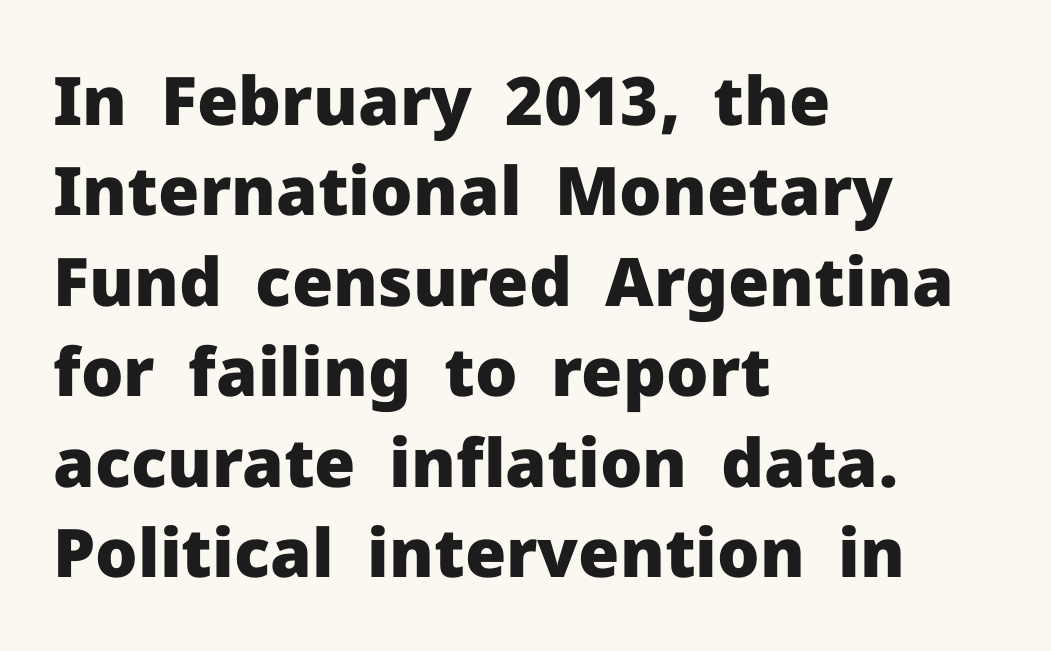
{"serif": "no", "italic": "no", "bold": "yes", "weight": "heavy", "width": "normal", "stroke_contrast": "low", "x_height": "medium", "monospaced": "no", "underline": "no", "align": "left", "line_spacing": "normal", "line_spacing_ratio": 1.35, "letter_spacing": "normal", "letter_spacing_em": 0.0, "glyph_px": 67}
